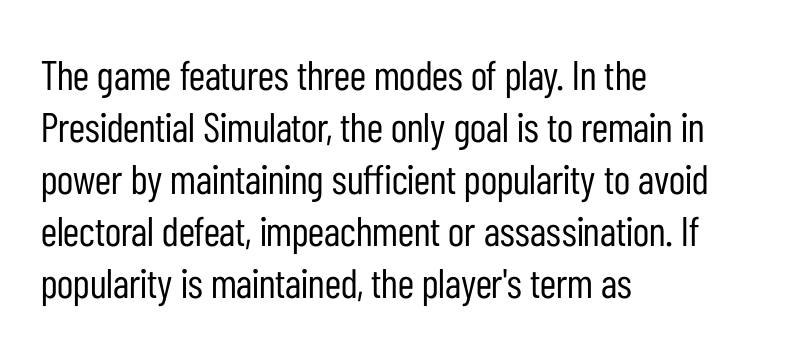
{"serif": "no", "italic": "no", "bold": "no", "weight": "regular", "width": "condensed", "stroke_contrast": "low", "x_height": "medium", "monospaced": "no", "underline": "no", "align": "left", "line_spacing": "normal", "line_spacing_ratio": 1.27, "letter_spacing": "normal", "letter_spacing_em": 0.0, "glyph_px": 41}
